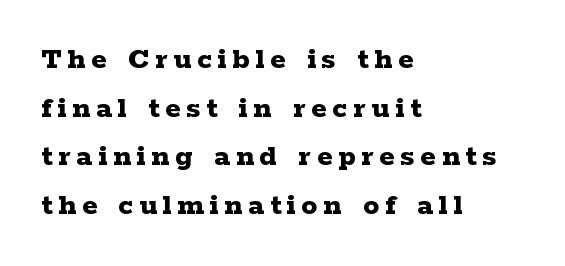
{"serif": "yes", "italic": "no", "bold": "yes", "weight": "bold", "width": "wide", "stroke_contrast": "low", "x_height": "medium", "monospaced": "no", "underline": "no", "align": "left", "line_spacing": "normal", "line_spacing_ratio": 1.52, "glyph_px": 32}
